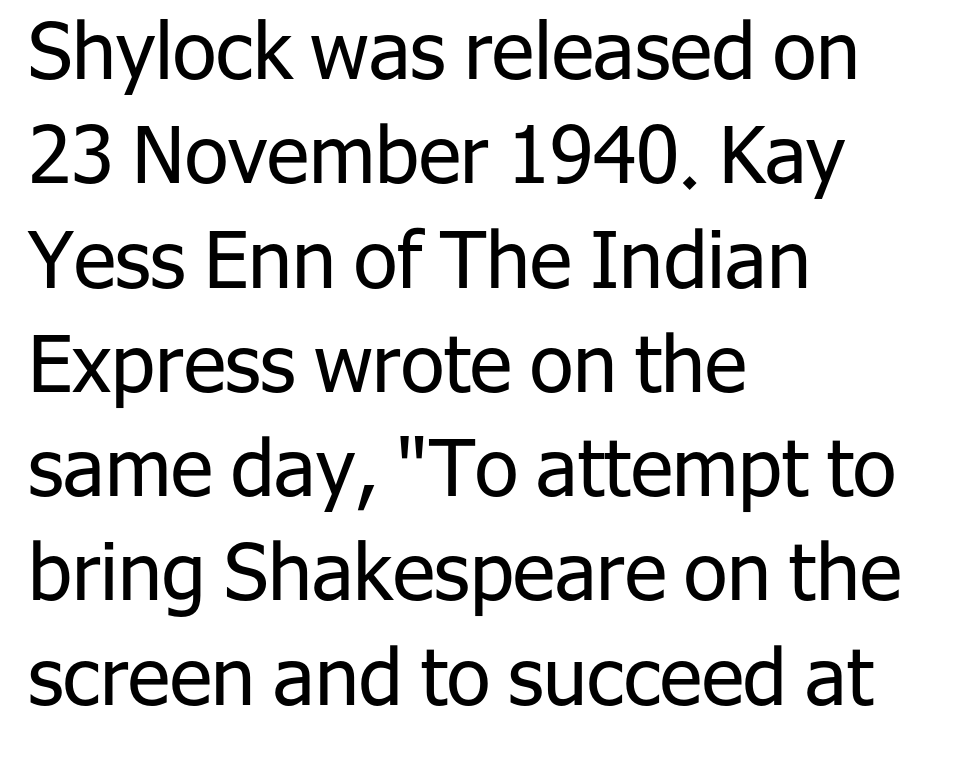
The image shows 79 px regular-weight sans-serif type, upright; set left-aligned, normal line spacing (1.32x), normal letter spacing, not underlined; low stroke contrast and a medium x-height.
